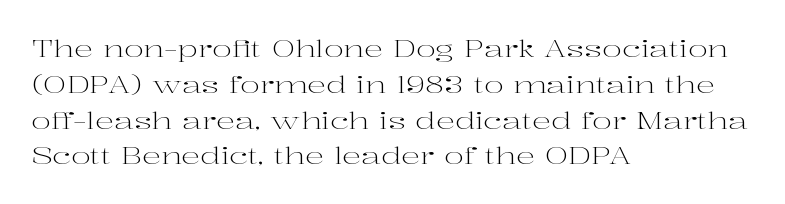
The image shows 24 px text type, upright; set left-aligned, normal line spacing (1.49x), normal letter spacing, not underlined.
